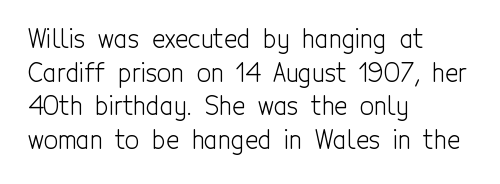
Q: Is the text bold? A: No.
Q: Is the text italic (slanted)? A: No, it is upright.
Q: Is the text underlined? A: No.
Q: How is the paragraph aligned? A: Left-aligned.
Q: Is the spacing between letters normal or unusually wide? A: Normal.
Q: Is the spacing between lines tight, normal or loose? A: Normal.
